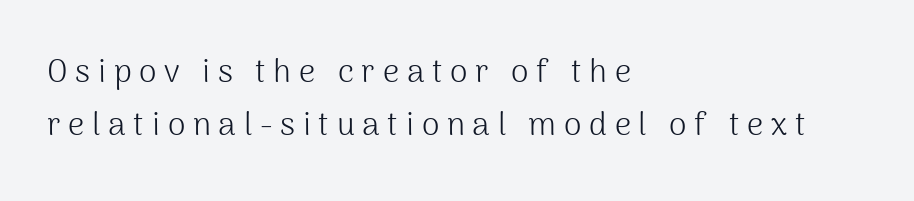
Q: Is the text bold? A: No.
Q: Is the text italic (slanted)? A: No, it is upright.
Q: Is the typeface a serif or a sans-serif typeface? A: Sans-serif.
Q: Is the text underlined? A: No.
Q: How is the paragraph aligned? A: Left-aligned.
Q: Is the spacing between letters normal or unusually wide? A: Unusually wide.
Q: Is the spacing between lines tight, normal or loose? A: Normal.
Q: Width (condensed, normal, or wide)? A: Normal.
Q: Stroke contrast? A: Medium.
Q: x-height? A: Medium.
Q: Monospaced? A: No.
